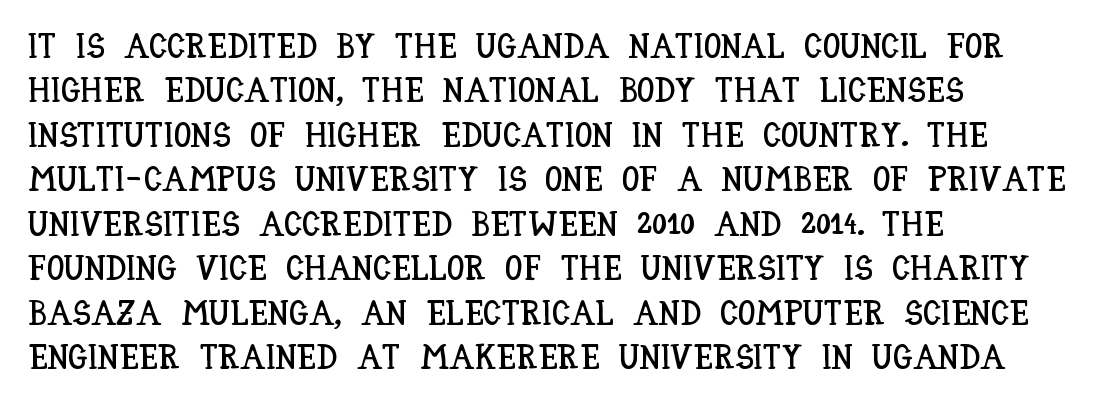
The image shows 35 px condensed type, upright; set left-aligned, normal line spacing (1.27x), normal letter spacing, not underlined; low stroke contrast and a large x-height.
